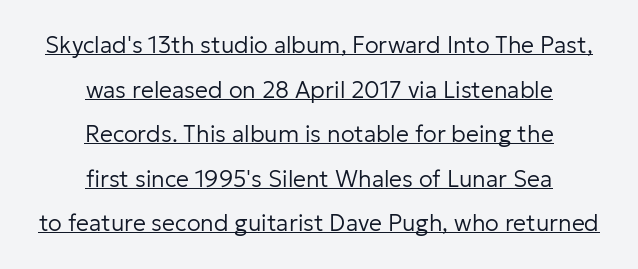
Q: Is the text bold? A: No.
Q: Is the text italic (slanted)? A: No, it is upright.
Q: Is the text underlined? A: Yes.
Q: How is the paragraph aligned? A: Centered.
Q: Is the spacing between letters normal or unusually wide? A: Normal.
Q: Is the spacing between lines tight, normal or loose? A: Loose.
